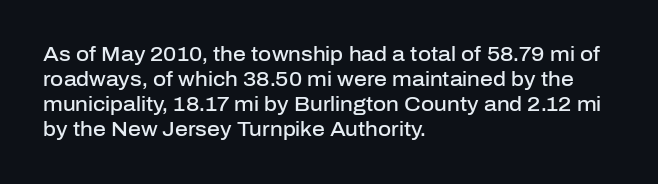
Q: Is the text bold? A: Semi-bold.
Q: Is the text italic (slanted)? A: No, it is upright.
Q: Is the text underlined? A: No.
Q: How is the paragraph aligned? A: Left-aligned.
Q: Is the spacing between letters normal or unusually wide? A: Normal.
Q: Is the spacing between lines tight, normal or loose? A: Normal.
